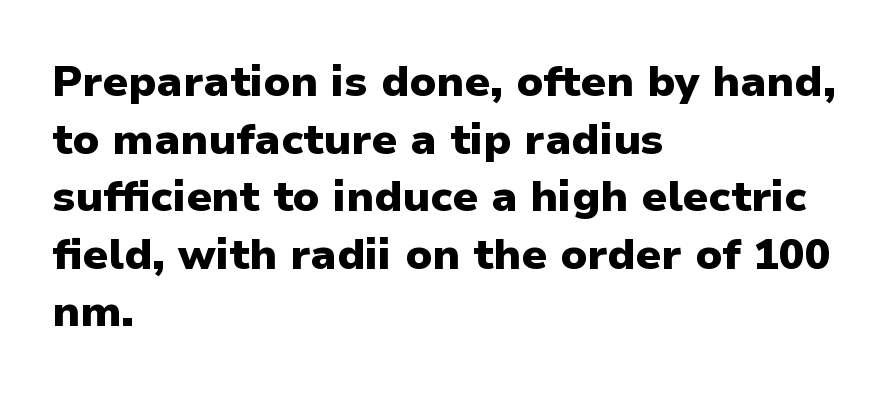
Look at the stroke-to-counter ratio: heavy, a bold. The lines sit at an ordinary, default distance from one another. Rendered with straight, roman letterforms. Standard letterfit; no display-style spreading of the glyphs. Descenders are the only things crossing below the line. The passage is arranged the way most books set body copy — flush left.
